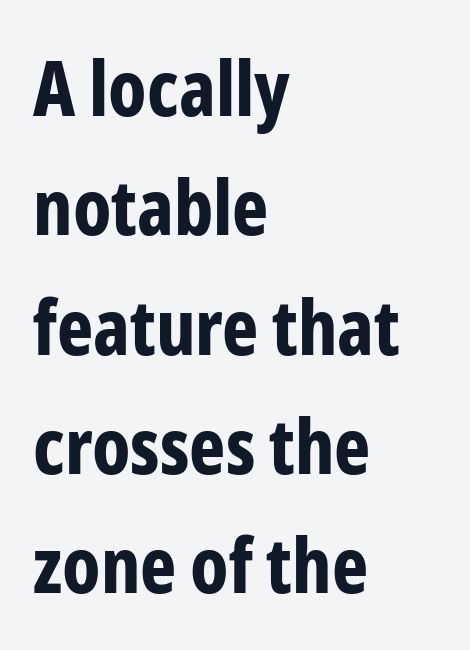
The passage shown is not underscored anywhere. Ascenders rise straight up at ninety degrees. Note the varied advance widths — an 'i' is clearly narrower than an 'm'. The font is running at its bold setting.
